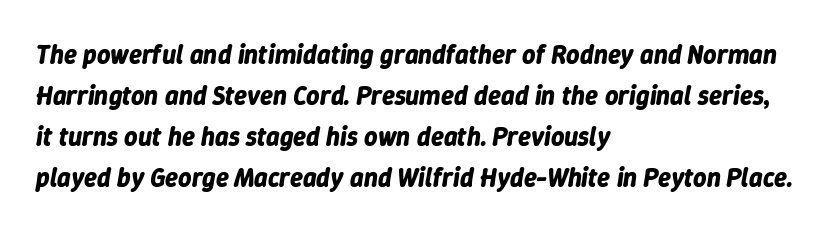
Plenty of ink on the page — the face is bold. Caption: multi-line text, flush left, ragged right. Style check: oblique. Standard letterfit; no display-style spreading of the glyphs. The specimen omits any rule beneath the text block's lines. One glance says typical: line gaps are just what's usual.
